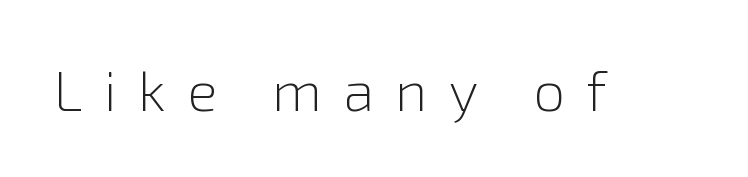
The image shows 57 px light sans-serif type, upright; set unusually wide letter spacing (+0.37 em), not underlined; low stroke contrast and a medium x-height.
